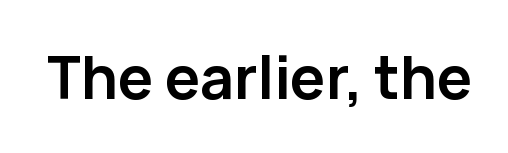
Letter spacing: default. To sum up the face: it is a sans, with no serifs. This sample has the flowing, uneven cadence of proportional lettering. Its strokes are broad and dark, the hallmark of bold type. Lines of text with bare space underneath. The lettering stays uniformly vertical, giving the passage a roman look.
